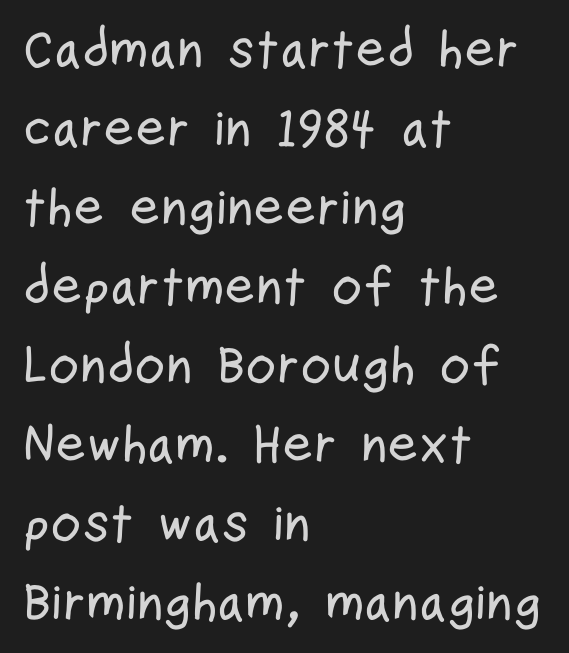
Q: Is the text italic (slanted)? A: No, it is upright.
Q: Is the typeface a serif or a sans-serif typeface? A: Sans-serif.
Q: Is the text underlined? A: No.
Q: How is the paragraph aligned? A: Left-aligned.
Q: Is the spacing between letters normal or unusually wide? A: Normal.
Q: Is the spacing between lines tight, normal or loose? A: Normal.
Q: Width (condensed, normal, or wide)? A: Condensed.
Q: Stroke contrast? A: Low.
Q: x-height? A: Medium.
Q: Monospaced? A: No.
